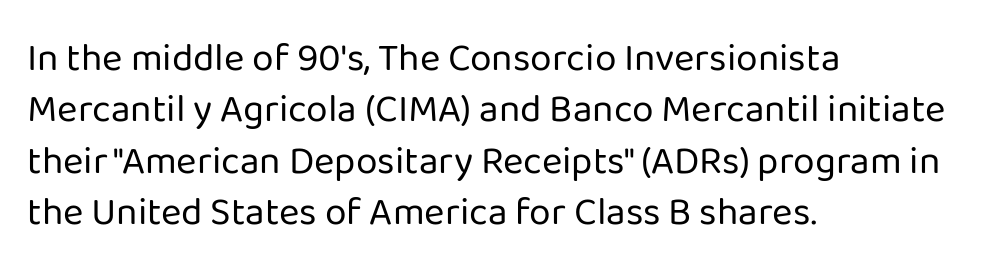
Q: Is the text bold? A: No.
Q: Is the text italic (slanted)? A: No, it is upright.
Q: Is the typeface a serif or a sans-serif typeface? A: Sans-serif.
Q: Is the text underlined? A: No.
Q: How is the paragraph aligned? A: Left-aligned.
Q: Is the spacing between letters normal or unusually wide? A: Normal.
Q: Is the spacing between lines tight, normal or loose? A: Normal.
Q: Width (condensed, normal, or wide)? A: Normal.
Q: Stroke contrast? A: Low.
Q: x-height? A: Medium.
Q: Monospaced? A: No.
